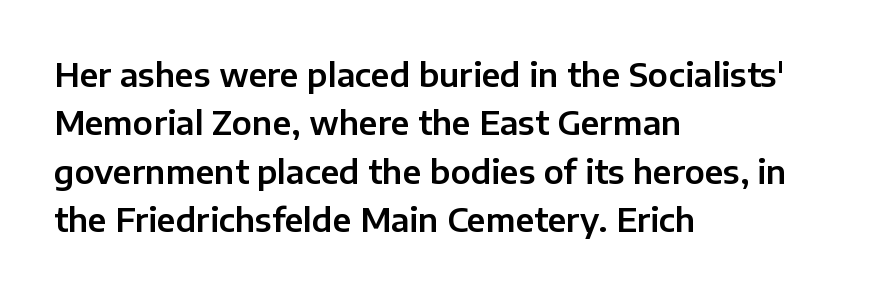
The image shows 32 px sans-serif type, upright; set left-aligned, normal line spacing (1.51x), normal letter spacing, not underlined; low stroke contrast and a medium x-height.
